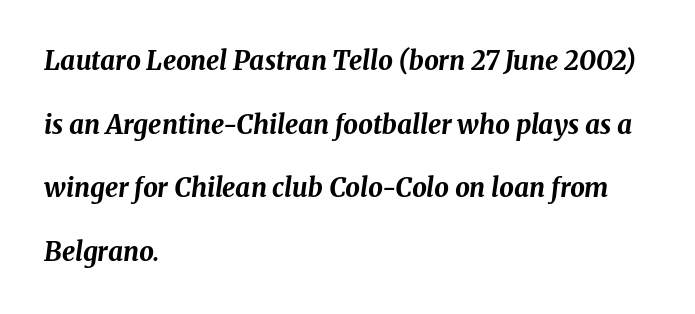
The image shows 26 px bold type, italic (leaning right); set left-aligned, loose line spacing (2.45x), normal letter spacing, not underlined.
